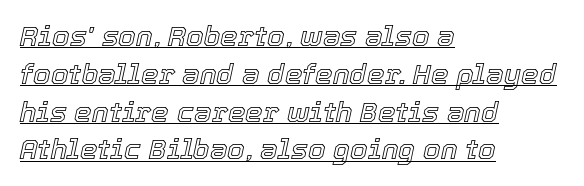
A rule runs beneath these lines of type. Varying glyph widths throughout — classic text-font behaviour. The passage shown leans; its letterforms are oblique. Leading matches the norm, producing a regular column. The ragged edge is on the right, which tells us the setting is flush left.
